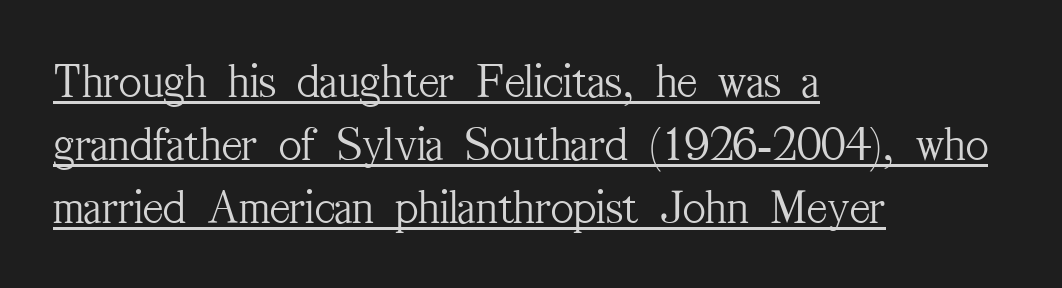
Honestly, the row spacing looks completely unremarkable. Classification — serif. A student would call this left alignment; a typographer would say flush left, rag right. Here the glyphs are tracked normally, forming tight word shapes. The strokes carry an ordinary text weight at most.
